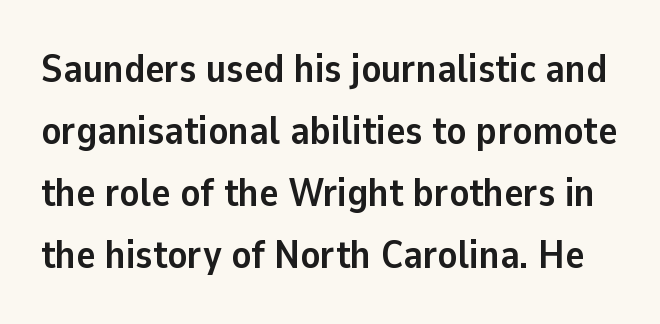
The image shows 40 px semibold sans-serif type, upright; set normal line spacing (1.55x), normal letter spacing, not underlined; low stroke contrast and a medium x-height.
